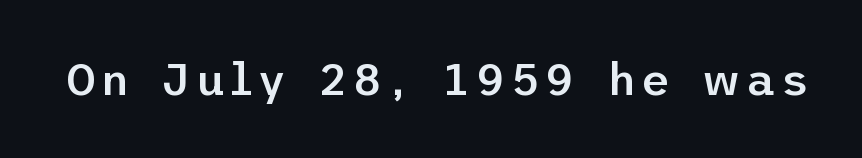
The image shows 45 px semibold sans-serif type, upright; set not underlined; low stroke contrast and a medium x-height.
